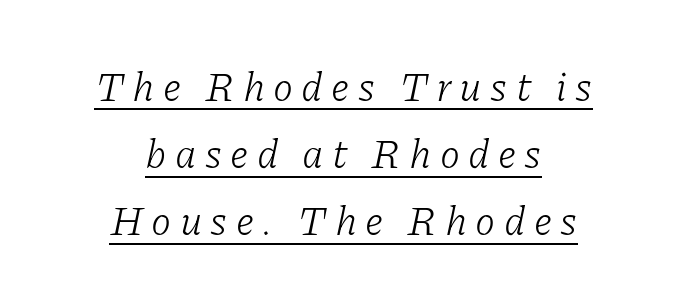
The image shows 41 px light serif type, italic (leaning right); set centered, normal line spacing (1.64x), unusually wide letter spacing (+0.2 em), underlined; low stroke contrast and a medium x-height.
